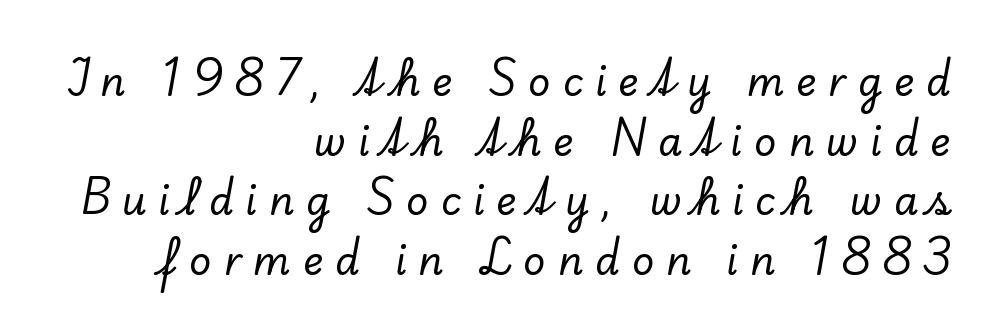
Q: Is the text italic (slanted)? A: Yes.
Q: Is the typeface a serif or a sans-serif typeface? A: Serif.
Q: Is the text underlined? A: No.
Q: How is the paragraph aligned? A: Right-aligned.
Q: Is the spacing between letters normal or unusually wide? A: Unusually wide.
Q: Is the spacing between lines tight, normal or loose? A: Normal.
Q: Width (condensed, normal, or wide)? A: Normal.
Q: Stroke contrast? A: Low.
Q: x-height? A: Small.
Q: Monospaced? A: No.
